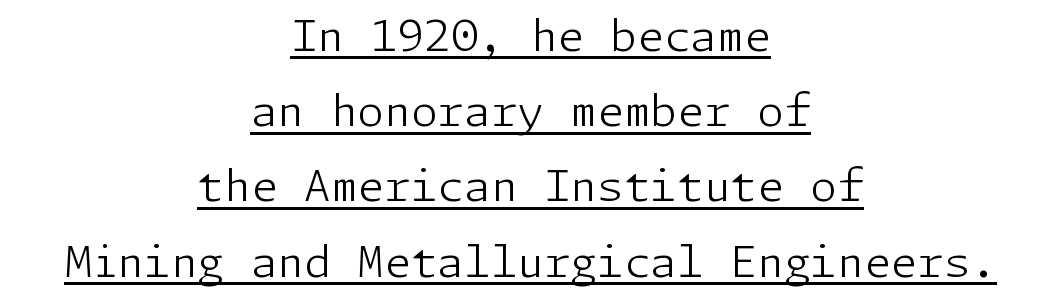
Serif or sans? Sans — the stroke terminals are bare. Is there any slant? The stems are plumb. This is not heavy type; no bold has been used. Visually the block forms a symmetrical silhouette, jagged on both flanks.
